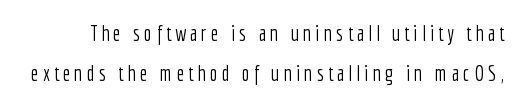
The image shows 21 px text type, upright; set loose line spacing (1.9x), unusually wide letter spacing (+0.2 em), not underlined.
